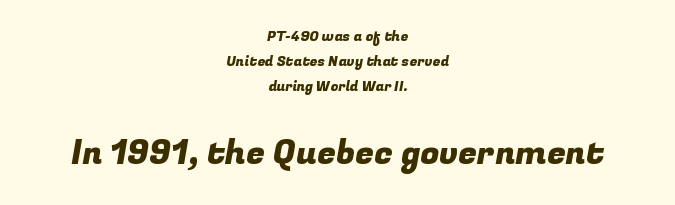
Q: Is the typeface a serif or a sans-serif typeface? A: Sans-serif.
Q: Is the text underlined? A: No.
Q: How is the paragraph aligned? A: Centered.
Q: Is the spacing between letters normal or unusually wide? A: Normal.
Q: Which block of text is set in a larger size, the first (top) or the second (bottom)? A: The second (bottom) one.
Q: Width (condensed, normal, or wide)? A: Normal.
Q: Stroke contrast? A: Low.
Q: x-height? A: Medium.
Q: Monospaced? A: No.
